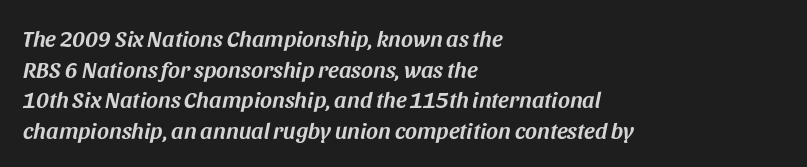
Each new line begins a customary step beneath the previous one. The letterforms sit shoulder to shoulder at normal distance. Rule under the text: the space is simply empty. The letters are slanted; this is an italic face. These lines stack with their left ends in a neat column.
